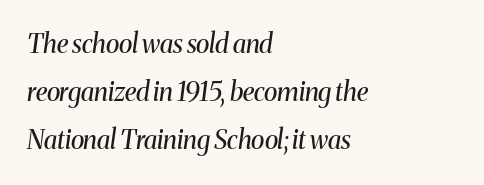
The image shows 26 px text type, italic (leaning right); set left-aligned, line spacing 1.85x, normal letter spacing, not underlined.
